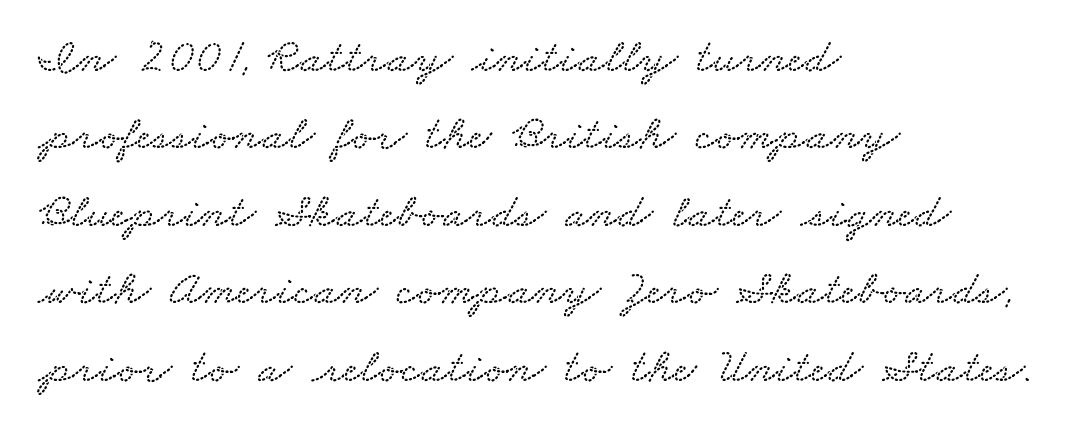
The image shows 49 px wide type; set left-aligned, normal line spacing (1.58x), normal letter spacing, not underlined; low stroke contrast and a small x-height.
